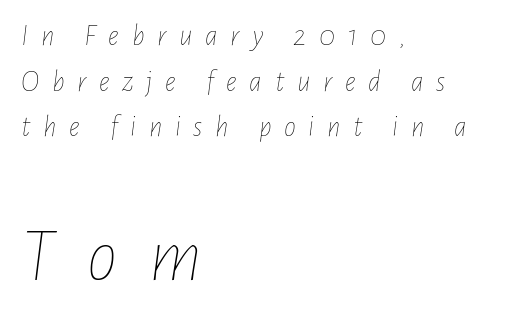
{"italic": "yes", "lean": "right", "slant_degrees": 7, "bold": "no", "weight": "thin", "width": "condensed", "stroke_contrast": "low", "x_height": "medium", "monospaced": "no", "underline": "no", "align": "left", "line_spacing": "normal", "line_spacing_ratio": 1.52, "letter_spacing": "wide", "letter_spacing_em": 0.42, "larger_block": "second", "size_ratio": 2.53, "glyph_px": 76}
